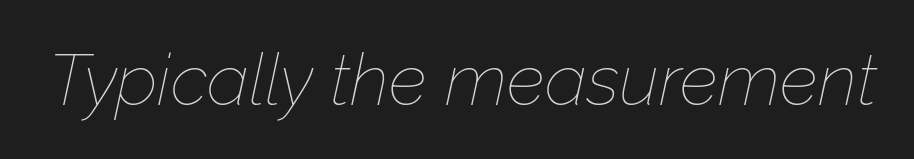
Rendered with sloped, italic letterforms. Stems here are at most as thick as an everyday book face. Each row of text sits above clean, open space. Looks like regular typesetting: each glyph gets only the width it needs. What stands out about the letter spacing? Nothing — it is the standard amount.
